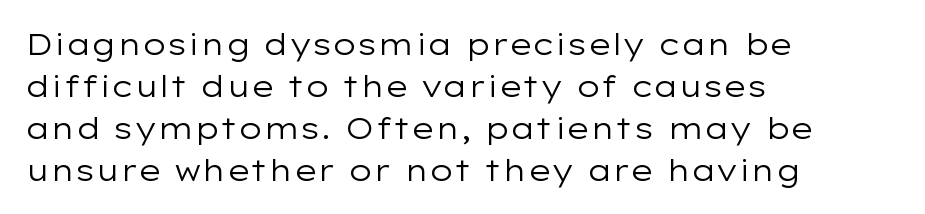
The image shows 30 px regular-weight, wide sans-serif type, upright; set left-aligned, normal line spacing (1.4x), normal letter spacing, not underlined; low stroke contrast and a medium x-height.
